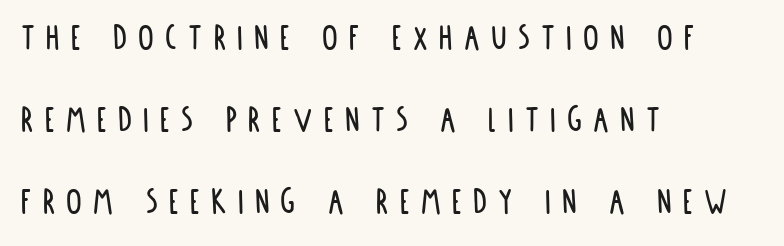
Q: Is the text italic (slanted)? A: No, it is upright.
Q: Is the typeface a serif or a sans-serif typeface? A: Sans-serif.
Q: Is the text underlined? A: No.
Q: How is the paragraph aligned? A: Left-aligned.
Q: Is the spacing between letters normal or unusually wide? A: Unusually wide.
Q: Is the spacing between lines tight, normal or loose? A: Loose.
Q: Width (condensed, normal, or wide)? A: Condensed.
Q: Stroke contrast? A: Low.
Q: x-height? A: Large.
Q: Monospaced? A: No.
